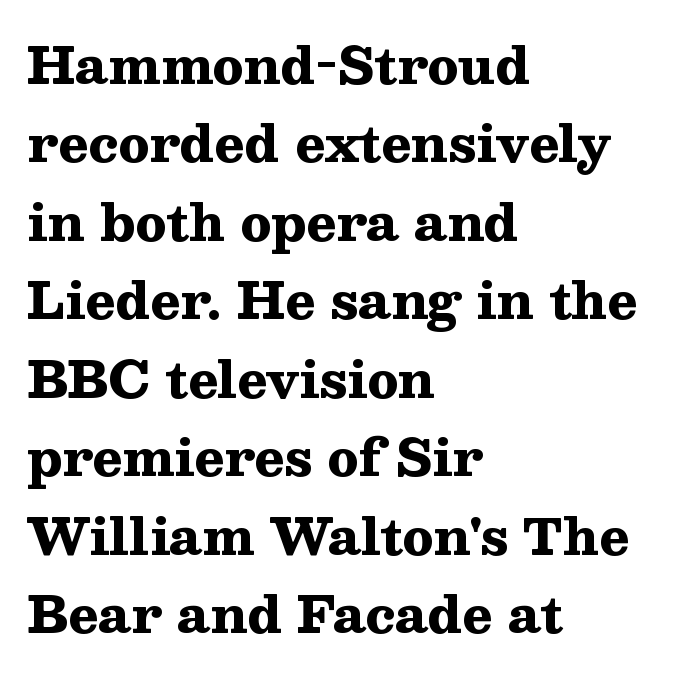
The space beneath each line is pristine and unruled. Classification — serif. Varying glyph widths throughout — classic text-font behaviour. Caption: multi-line text, flush left, ragged right.
